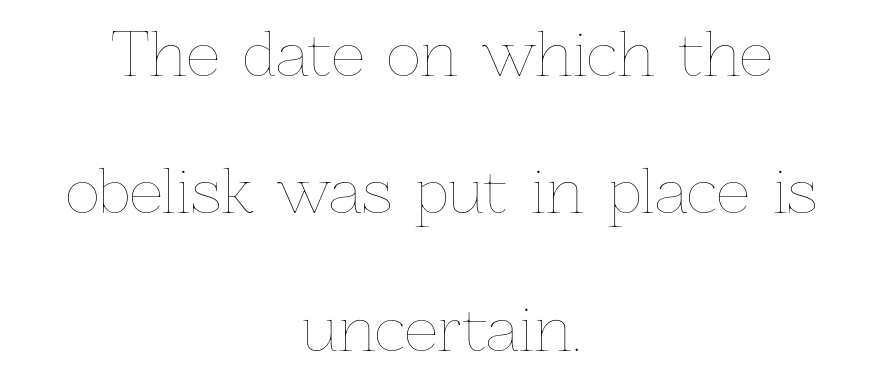
Q: Is the text bold? A: No.
Q: Is the text italic (slanted)? A: No, it is upright.
Q: Is the text underlined? A: No.
Q: How is the paragraph aligned? A: Centered.
Q: Is the spacing between letters normal or unusually wide? A: Normal.
Q: Is the spacing between lines tight, normal or loose? A: Loose.
Q: Width (condensed, normal, or wide)? A: Normal.
Q: Stroke contrast? A: Low.
Q: x-height? A: Medium.
Q: Monospaced? A: No.
